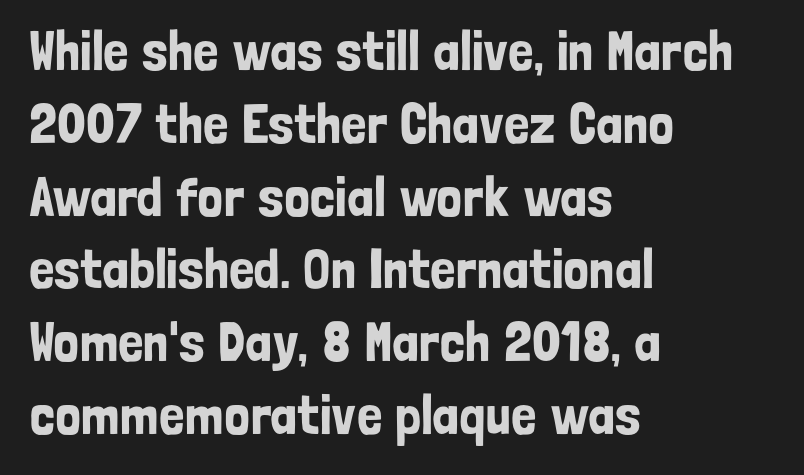
Q: Is the text italic (slanted)? A: No, it is upright.
Q: Is the typeface a serif or a sans-serif typeface? A: Sans-serif.
Q: Is the text underlined? A: No.
Q: How is the paragraph aligned? A: Left-aligned.
Q: Is the spacing between letters normal or unusually wide? A: Normal.
Q: Is the spacing between lines tight, normal or loose? A: Normal.
Q: Width (condensed, normal, or wide)? A: Condensed.
Q: Stroke contrast? A: Low.
Q: x-height? A: Medium.
Q: Monospaced? A: No.
